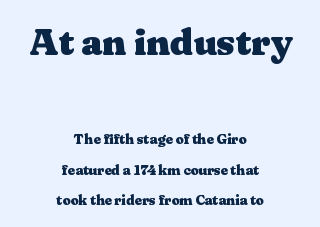
{"serif": "yes", "italic": "no", "bold": "yes", "weight": "heavy", "width": "wide", "stroke_contrast": "medium", "x_height": "medium", "monospaced": "no", "underline": "no", "align": "center", "line_spacing": "loose", "line_spacing_ratio": 2.18, "letter_spacing": "normal", "letter_spacing_em": 0.0, "larger_block": "first", "size_ratio": 2.71, "glyph_px": 38}
